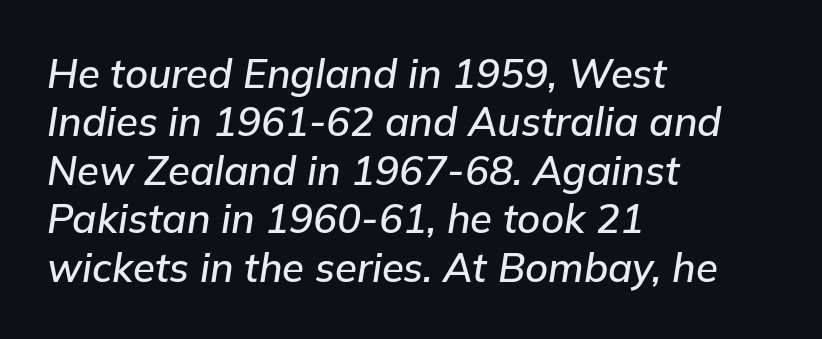
{"italic": "yes", "lean": "right", "slant_degrees": 9, "width": "normal", "stroke_contrast": "low", "x_height": "medium", "monospaced": "no", "underline": "no", "align": "left", "line_spacing_ratio": 1.21, "letter_spacing": "normal", "letter_spacing_em": 0.0, "glyph_px": 40}
